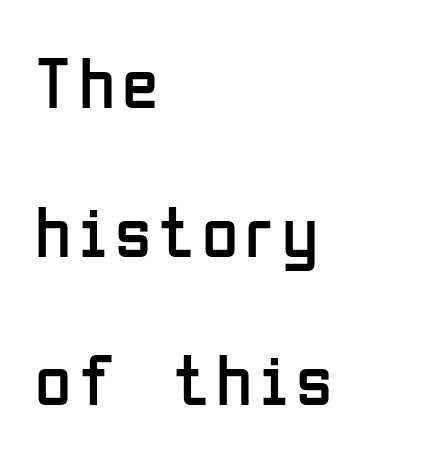
Q: Is the text bold? A: No.
Q: Is the text italic (slanted)? A: No, it is upright.
Q: Is the typeface a serif or a sans-serif typeface? A: Sans-serif.
Q: Is the text underlined? A: No.
Q: How is the paragraph aligned? A: Left-aligned.
Q: Is the spacing between lines tight, normal or loose? A: Loose.
Q: Width (condensed, normal, or wide)? A: Condensed.
Q: Stroke contrast? A: Low.
Q: x-height? A: Medium.
Q: Monospaced? A: No.
